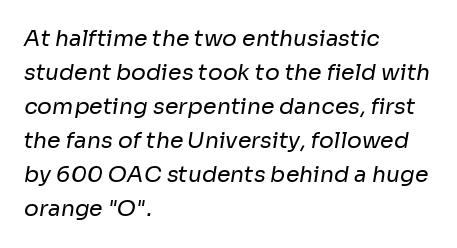
The passage shown is not underscored anywhere. Caption: face not bold, strokes unweighted. Tracking value appears to be zero — textbook default spacing. Leading: standard. The rag falls on the right side of this text block.
